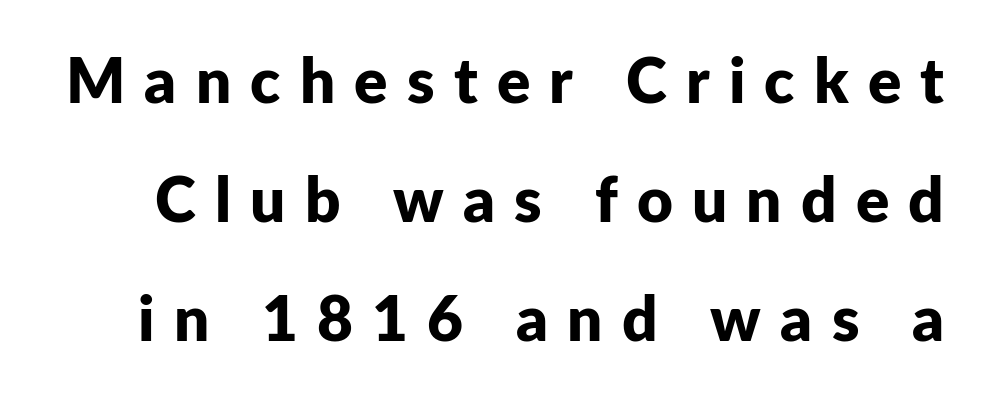
The words here are not underlined. Look at the bottom of the vertical strokes: they stop flat, with no serifs. Nope, not italic — everything's standing straight. Compared with an ordinary text face, these strokes are far heavier — a full bold. Interline gaps are noticeably wide in this sample.
